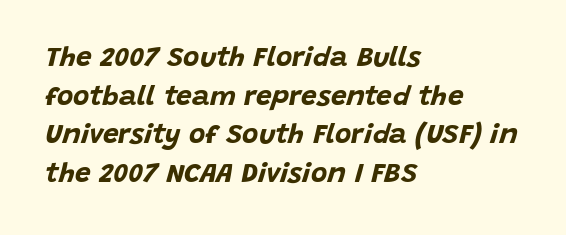
Compared with ordinary roman type, these characters are visibly tilted. Standard letterfit; no display-style spreading of the glyphs. The lines in this sample share a left origin and differ only in where they stop. Students, this is bold: see how much ink each stroke carries. The string is rendered with underlining switched off.
